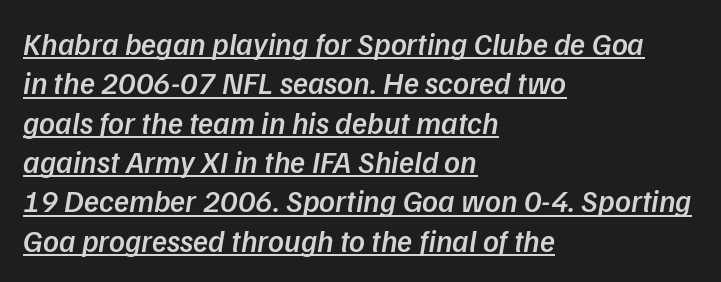
{"italic": "yes", "lean": "right", "slant_degrees": 9, "bold": "semi", "weight": "semibold", "width": "normal", "stroke_contrast": "low", "x_height": "medium", "monospaced": "no", "underline": "yes", "align": "left", "line_spacing": "normal", "line_spacing_ratio": 1.27, "letter_spacing": "normal", "letter_spacing_em": 0.0, "glyph_px": 31}
